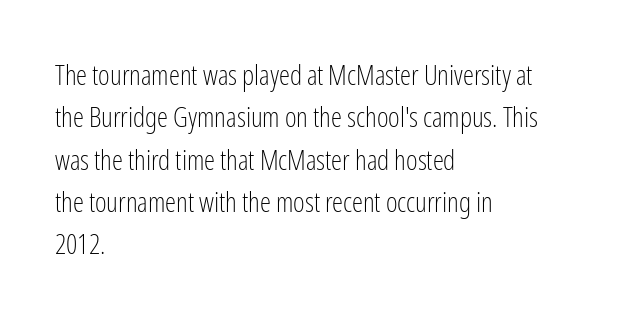
The image shows 28 px light, condensed sans-serif type, upright; set left-aligned, normal line spacing (1.51x), normal letter spacing, not underlined; low stroke contrast and a medium x-height.
